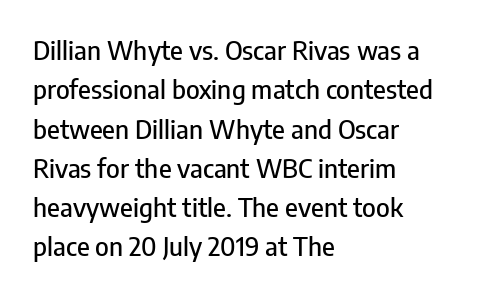
The image shows 26 px text type, upright; set left-aligned, normal line spacing (1.51x), normal letter spacing, not underlined.
